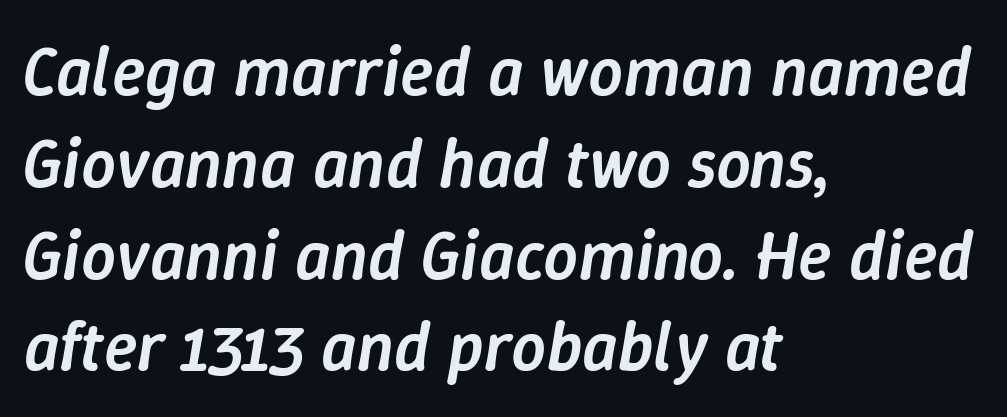
The image shows 69 px semibold type, italic (leaning right); set left-aligned, normal line spacing (1.33x), normal letter spacing, not underlined; low stroke contrast and a medium x-height.
